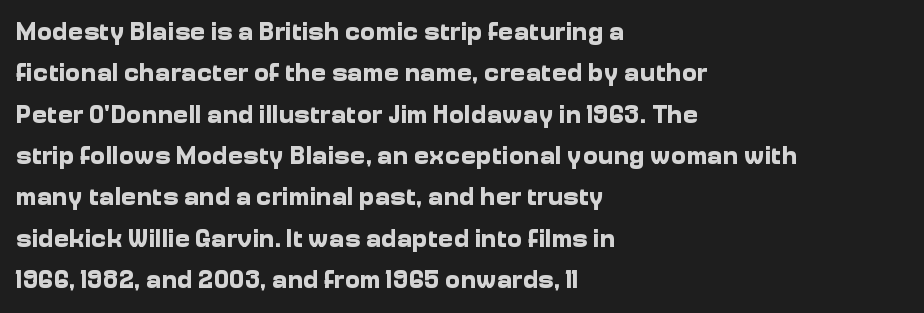
Q: Is the text bold? A: Yes.
Q: Is the text italic (slanted)? A: No, it is upright.
Q: Is the text underlined? A: No.
Q: How is the paragraph aligned? A: Left-aligned.
Q: Is the spacing between letters normal or unusually wide? A: Normal.
Q: Is the spacing between lines tight, normal or loose? A: Normal.
